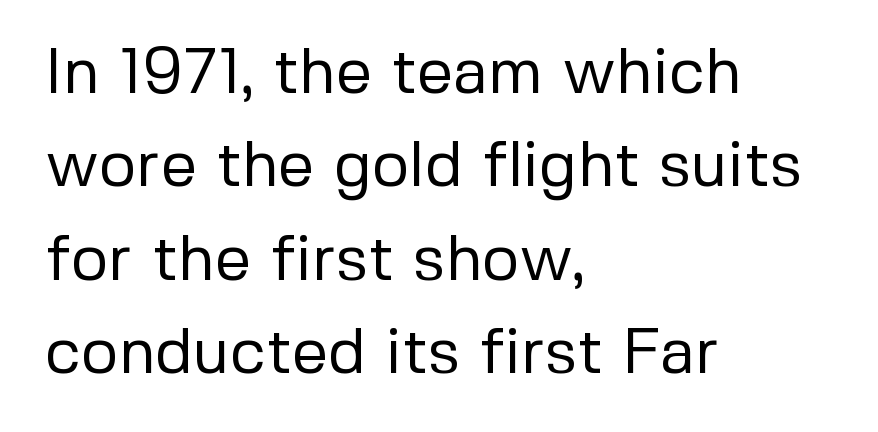
The type is set solid horizontally, with unmodified tracking. The words here are not underlined. This is the regular roman posture of the typeface. On a weight scale, this lands at 450 or below. Each letter keeps its own natural width here, so spacing adapts to shape. The space between consecutive lines is moderate.
